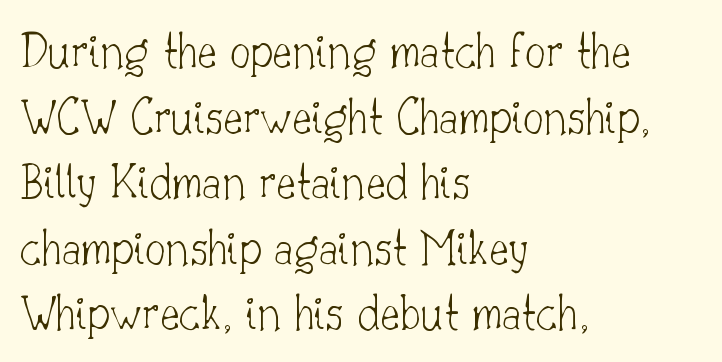
{"serif": "yes", "italic": "no", "bold": "no", "weight": "thin", "width": "normal", "stroke_contrast": "low", "x_height": "small", "monospaced": "no", "underline": "no", "align": "left", "line_spacing": "normal", "line_spacing_ratio": 1.26, "letter_spacing": "normal", "letter_spacing_em": 0.0, "glyph_px": 52}
